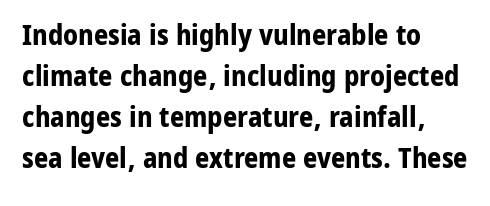
Q: Is the text bold? A: Yes.
Q: Is the text italic (slanted)? A: No, it is upright.
Q: Is the typeface a serif or a sans-serif typeface? A: Sans-serif.
Q: Is the text underlined? A: No.
Q: How is the paragraph aligned? A: Left-aligned.
Q: Is the spacing between letters normal or unusually wide? A: Normal.
Q: Is the spacing between lines tight, normal or loose? A: Normal.
Q: Width (condensed, normal, or wide)? A: Normal.
Q: Stroke contrast? A: Low.
Q: x-height? A: Medium.
Q: Monospaced? A: No.
